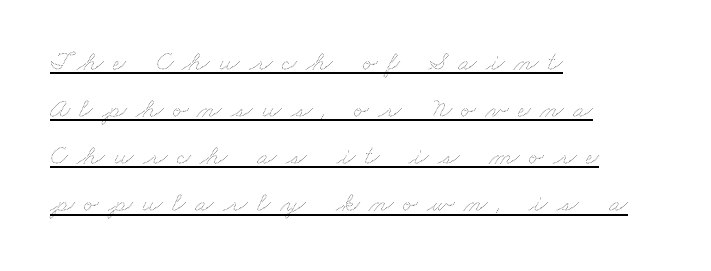
{"bold": "no", "weight": "thin", "width": "wide", "stroke_contrast": "medium", "x_height": "small", "monospaced": "no", "underline": "yes", "align": "left", "line_spacing": "normal", "line_spacing_ratio": 1.68, "letter_spacing": "wide", "letter_spacing_em": 0.33, "glyph_px": 28}
